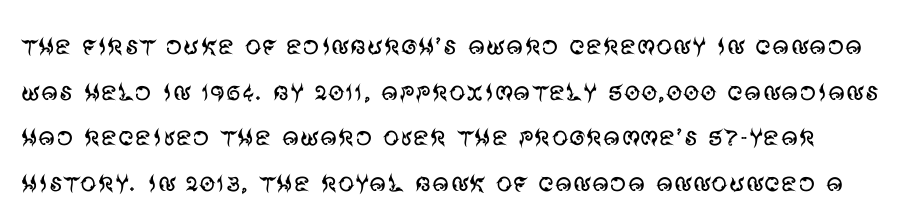
Q: Is the text bold? A: No.
Q: Is the text italic (slanted)? A: No, it is upright.
Q: Is the typeface a serif or a sans-serif typeface? A: Sans-serif.
Q: Is the text underlined? A: No.
Q: Is the spacing between letters normal or unusually wide? A: Normal.
Q: Is the spacing between lines tight, normal or loose? A: Normal.
Q: Width (condensed, normal, or wide)? A: Normal.
Q: Stroke contrast? A: Medium.
Q: x-height? A: Large.
Q: Monospaced? A: No.
